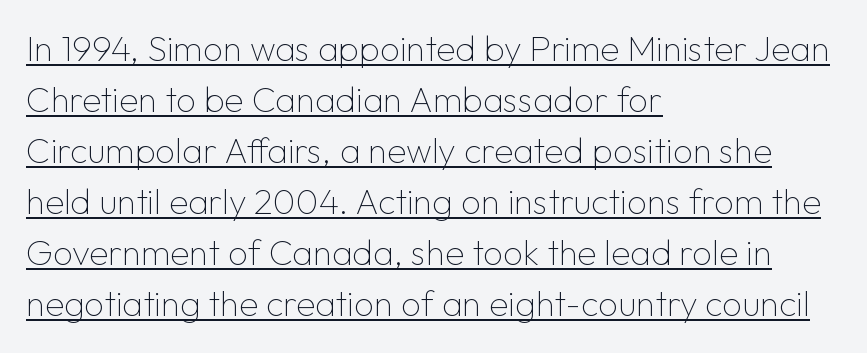
{"serif": "no", "italic": "no", "bold": "no", "weight": "thin", "width": "normal", "stroke_contrast": "low", "x_height": "medium", "monospaced": "no", "underline": "yes", "align": "left", "line_spacing": "normal", "line_spacing_ratio": 1.46, "letter_spacing": "normal", "letter_spacing_em": 0.0, "glyph_px": 35}
